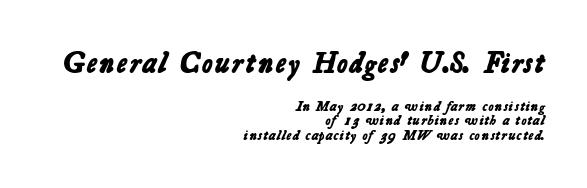
Letters rest on an invisible, unmarked baseline. Regarding serifs, this sample does without them. Tracking here is standard; glyphs follow each other at the usual distance. The typesetter chose a ragged-left arrangement here.
